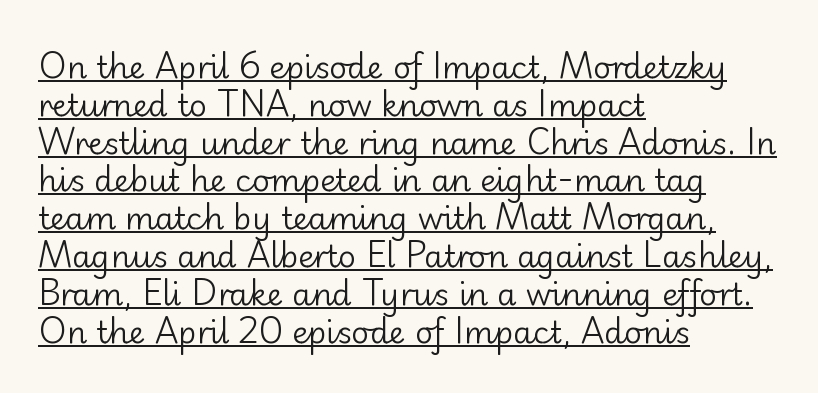
The image shows 31 px regular-weight sans-serif type, upright; set left-aligned, line spacing 1.22x, normal letter spacing, underlined; low stroke contrast and a small x-height.
